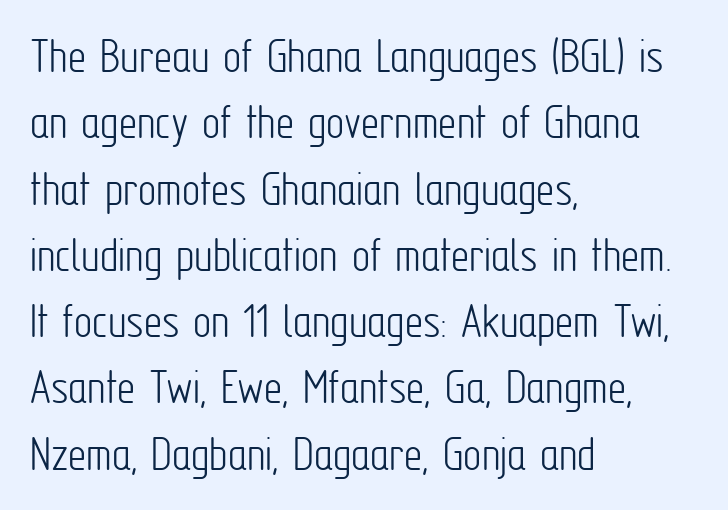
{"serif": "no", "italic": "no", "bold": "no", "weight": "light", "width": "condensed", "stroke_contrast": "low", "x_height": "medium", "monospaced": "no", "underline": "no", "align": "left", "line_spacing": "normal", "line_spacing_ratio": 1.3, "letter_spacing": "normal", "letter_spacing_em": 0.0, "glyph_px": 51}
